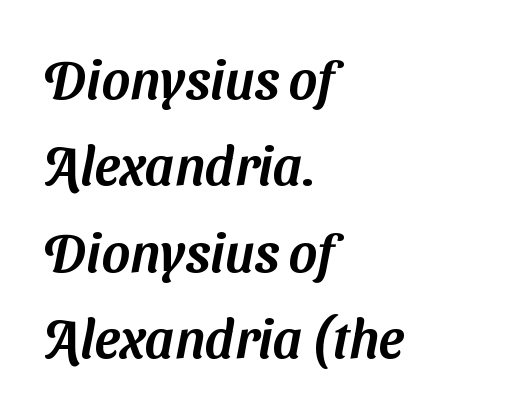
Q: Is the typeface a serif or a sans-serif typeface? A: Sans-serif.
Q: Is the text underlined? A: No.
Q: How is the paragraph aligned? A: Left-aligned.
Q: Is the spacing between letters normal or unusually wide? A: Normal.
Q: Is the spacing between lines tight, normal or loose? A: Normal.
Q: Width (condensed, normal, or wide)? A: Normal.
Q: Stroke contrast? A: Medium.
Q: x-height? A: Medium.
Q: Monospaced? A: No.
